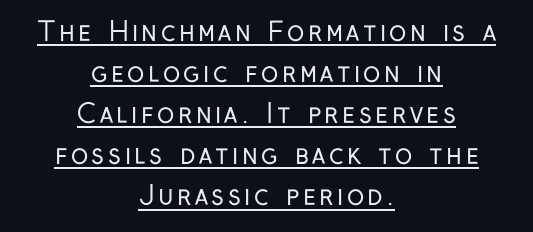
The image shows 26 px text type, upright; set centered, normal line spacing (1.58x), underlined.
